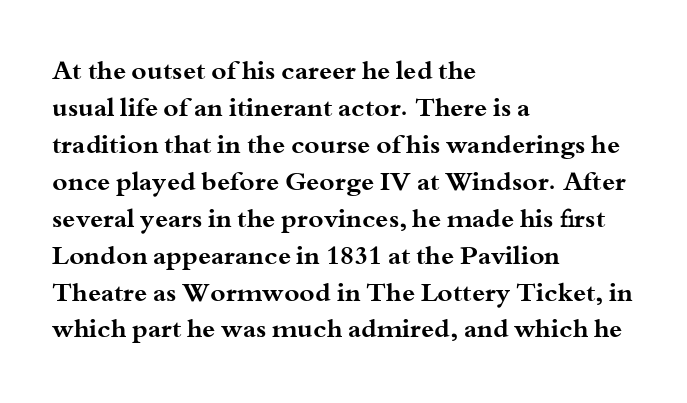
Q: Is the text bold? A: Yes.
Q: Is the text italic (slanted)? A: No, it is upright.
Q: Is the text underlined? A: No.
Q: How is the paragraph aligned? A: Left-aligned.
Q: Is the spacing between letters normal or unusually wide? A: Normal.
Q: Is the spacing between lines tight, normal or loose? A: Normal.
